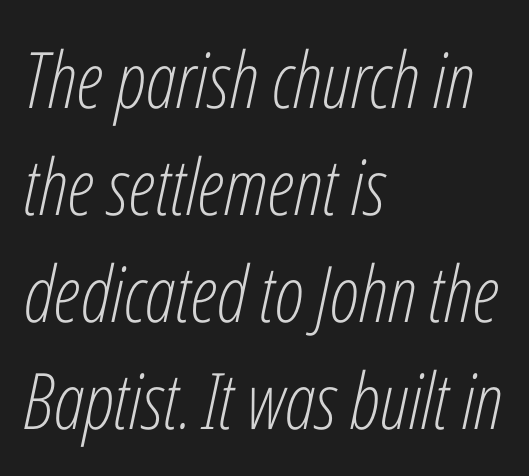
Successive baselines arrive at the customary interval. The face used here is proportionally spaced, like ordinary book or web type. The gap between lines stays unmarked. This rendering leaves character spacing at its baseline value. The passage is arranged the way most books set body copy — flush left. Nothing heavy about these letters — not bold at all.
